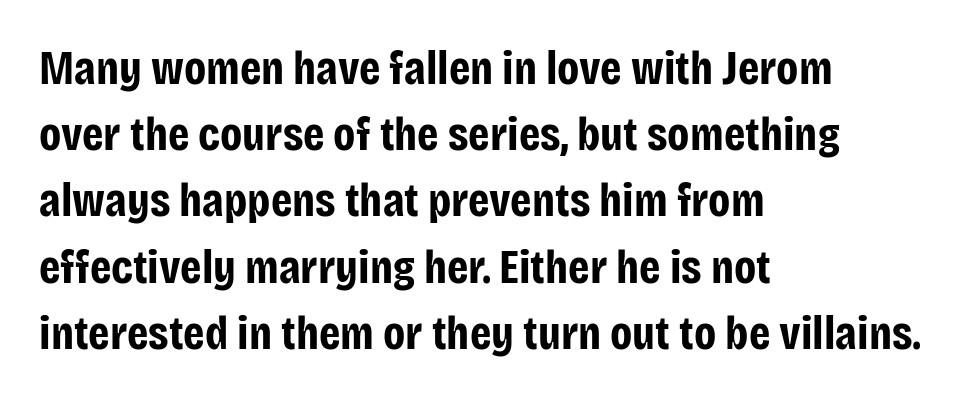
{"serif": "no", "italic": "no", "bold": "yes", "weight": "bold", "width": "condensed", "stroke_contrast": "low", "x_height": "large", "monospaced": "no", "underline": "no", "align": "left", "line_spacing": "normal", "line_spacing_ratio": 1.38, "letter_spacing": "normal", "letter_spacing_em": 0.0, "glyph_px": 48}
